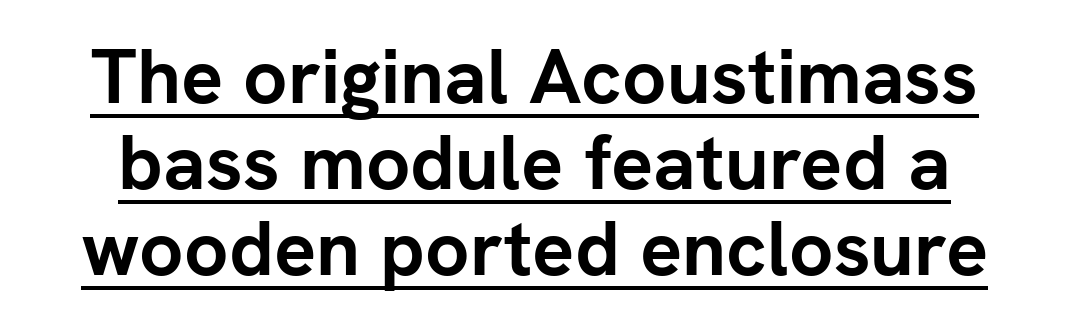
{"serif": "no", "italic": "no", "bold": "yes", "weight": "semibold", "width": "normal", "stroke_contrast": "low", "x_height": "medium", "monospaced": "no", "underline": "yes", "line_spacing": "tight", "line_spacing_ratio": 1.1, "letter_spacing": "normal", "letter_spacing_em": 0.0, "glyph_px": 78}
